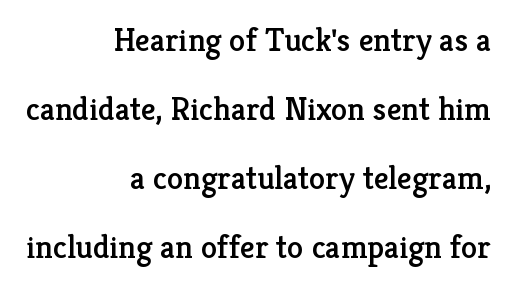
{"serif": "yes", "italic": "no", "width": "normal", "stroke_contrast": "low", "x_height": "medium", "monospaced": "no", "underline": "no", "align": "right", "line_spacing": "loose", "line_spacing_ratio": 2.09, "letter_spacing": "normal", "letter_spacing_em": 0.0, "glyph_px": 33}
